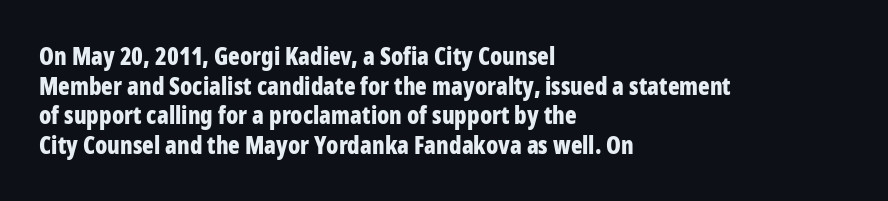
{"italic": "no", "bold": "yes", "underline": "no", "align": "left", "line_spacing_ratio": 1.23, "letter_spacing": "normal", "letter_spacing_em": 0.0, "glyph_px": 24}
